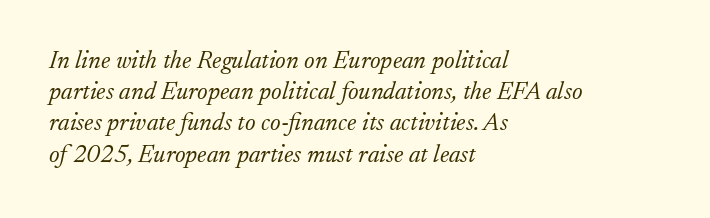
Q: Is the text bold? A: No.
Q: Is the text italic (slanted)? A: Yes, it leans right by about 17 degrees.
Q: Is the text underlined? A: No.
Q: How is the paragraph aligned? A: Left-aligned.
Q: Is the spacing between letters normal or unusually wide? A: Normal.
Q: Is the spacing between lines tight, normal or loose? A: Normal.
